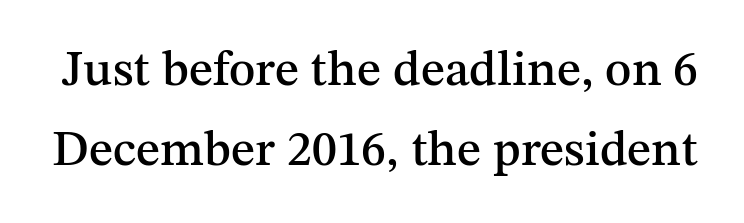
Q: Is the text italic (slanted)? A: No, it is upright.
Q: Is the typeface a serif or a sans-serif typeface? A: Serif.
Q: Is the text underlined? A: No.
Q: Is the spacing between letters normal or unusually wide? A: Normal.
Q: Is the spacing between lines tight, normal or loose? A: Normal.
Q: Width (condensed, normal, or wide)? A: Normal.
Q: Stroke contrast? A: Medium.
Q: x-height? A: Medium.
Q: Monospaced? A: No.
